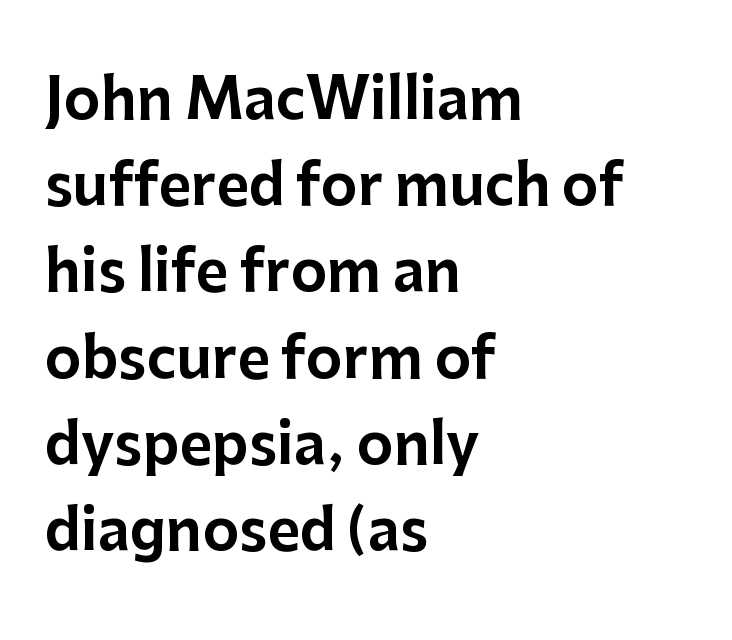
The image shows 56 px sans-serif type, upright; set left-aligned, normal line spacing (1.54x), normal letter spacing, not underlined; low stroke contrast and a medium x-height.
